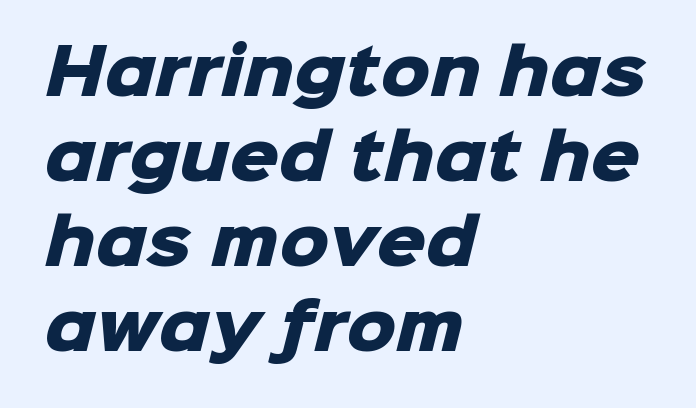
Q: Is the text bold? A: Yes.
Q: Is the typeface a serif or a sans-serif typeface? A: Sans-serif.
Q: Is the text underlined? A: No.
Q: How is the paragraph aligned? A: Left-aligned.
Q: Is the spacing between letters normal or unusually wide? A: Normal.
Q: Is the spacing between lines tight, normal or loose? A: Normal.
Q: Width (condensed, normal, or wide)? A: Normal.
Q: Stroke contrast? A: Low.
Q: x-height? A: Medium.
Q: Monospaced? A: No.
